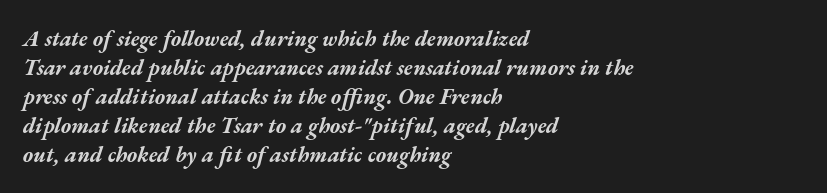
{"italic": "yes", "lean": "right", "slant_degrees": 17, "bold": "yes", "underline": "no", "align": "left", "line_spacing": "normal", "line_spacing_ratio": 1.32, "letter_spacing": "normal", "letter_spacing_em": 0.0, "glyph_px": 22}
